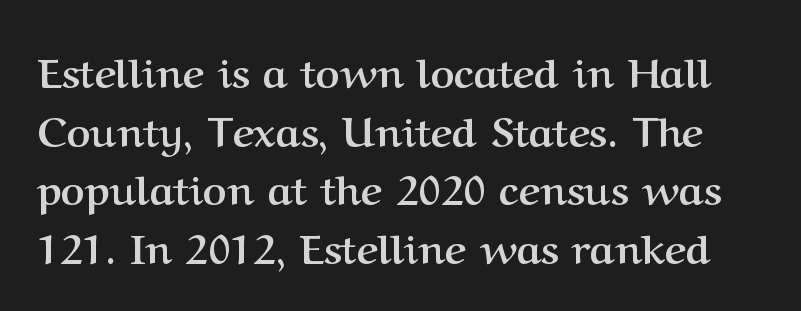
{"serif": "yes", "italic": "no", "bold": "yes", "weight": "semibold", "width": "normal", "stroke_contrast": "medium", "x_height": "medium", "monospaced": "no", "underline": "no", "line_spacing": "normal", "line_spacing_ratio": 1.43, "letter_spacing": "normal", "letter_spacing_em": 0.0, "glyph_px": 41}
